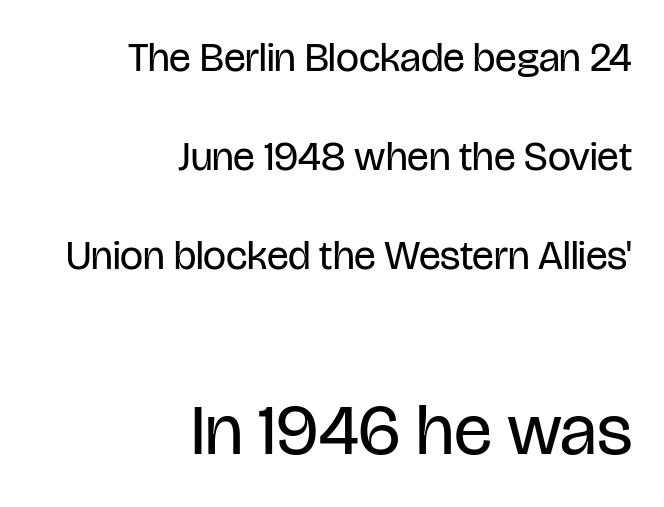
Stems here are at most as thick as an everyday book face. Notice how the stems are strictly vertical — no italics here. Stroke terminals: plain, sans-serif. Alignment: flush right.
